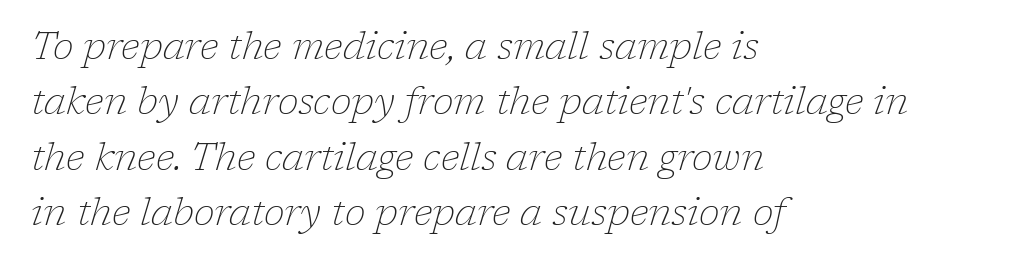
Q: Is the text bold? A: No.
Q: Is the text italic (slanted)? A: Yes, it leans right by about 17 degrees.
Q: Is the typeface a serif or a sans-serif typeface? A: Serif.
Q: Is the text underlined? A: No.
Q: How is the paragraph aligned? A: Left-aligned.
Q: Is the spacing between letters normal or unusually wide? A: Normal.
Q: Is the spacing between lines tight, normal or loose? A: Normal.
Q: Width (condensed, normal, or wide)? A: Normal.
Q: Stroke contrast? A: Low.
Q: x-height? A: Medium.
Q: Monospaced? A: No.
